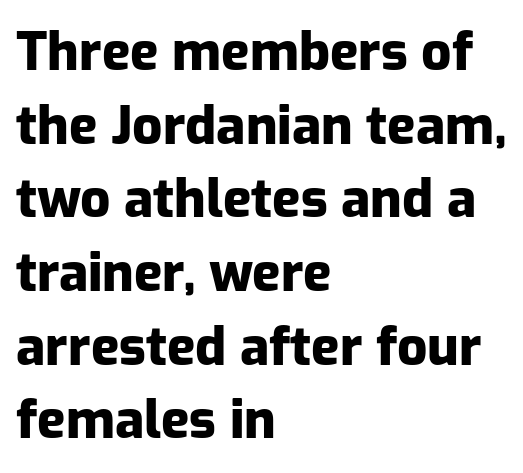
Q: Is the text bold? A: Yes.
Q: Is the text italic (slanted)? A: No, it is upright.
Q: Is the typeface a serif or a sans-serif typeface? A: Sans-serif.
Q: Is the text underlined? A: No.
Q: How is the paragraph aligned? A: Left-aligned.
Q: Is the spacing between letters normal or unusually wide? A: Normal.
Q: Is the spacing between lines tight, normal or loose? A: Normal.
Q: Width (condensed, normal, or wide)? A: Normal.
Q: Stroke contrast? A: Low.
Q: x-height? A: Medium.
Q: Monospaced? A: No.
